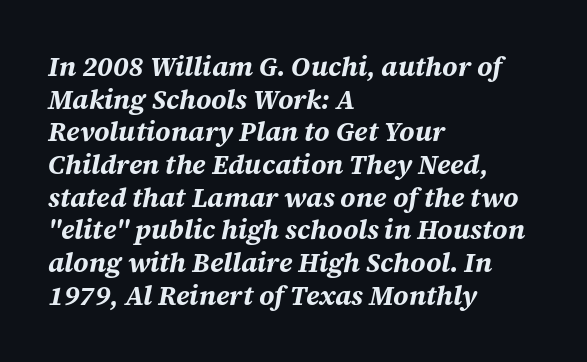
{"italic": "yes", "lean": "right", "slant_degrees": 12, "bold": "yes", "underline": "no", "align": "left", "line_spacing_ratio": 1.21, "letter_spacing": "normal", "letter_spacing_em": 0.0, "glyph_px": 27}
